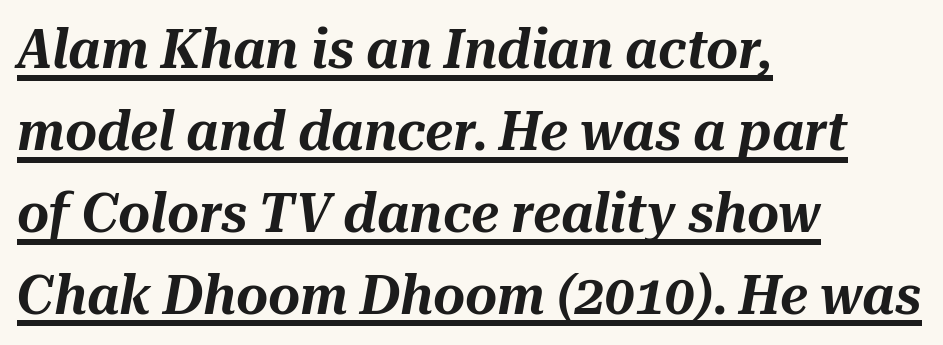
{"italic": "yes", "lean": "right", "slant_degrees": 10, "width": "normal", "stroke_contrast": "medium", "x_height": "medium", "monospaced": "no", "underline": "yes", "align": "left", "line_spacing": "normal", "line_spacing_ratio": 1.49, "letter_spacing": "normal", "letter_spacing_em": 0.0, "glyph_px": 55}
